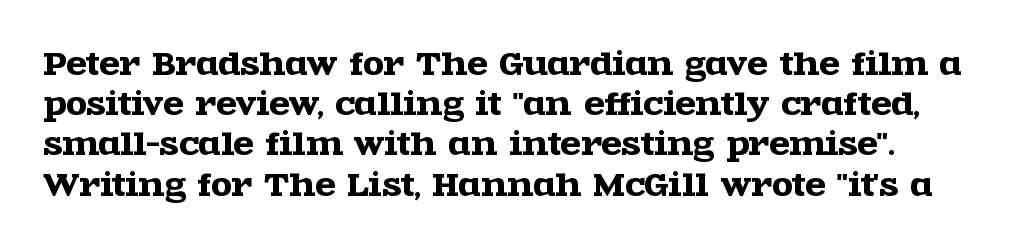
{"serif": "yes", "italic": "no", "width": "wide", "x_height": "large", "monospaced": "no", "underline": "no", "line_spacing": "normal", "line_spacing_ratio": 1.34, "letter_spacing": "normal", "letter_spacing_em": 0.0, "glyph_px": 30}
